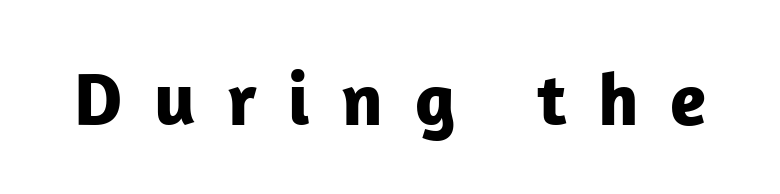
A full-strength bold gives these letters their thick strokes. Each letter keeps its own natural width here, so spacing adapts to shape. A roman cut, with each character standing at attention. The designer went with a sans here, leaving each stem footless.
